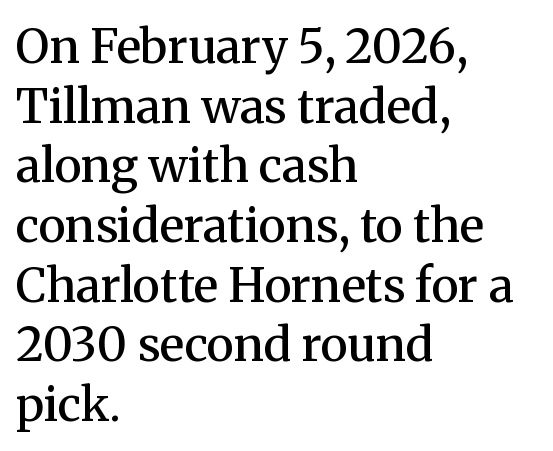
The image shows 47 px semibold serif type, upright; set left-aligned, normal line spacing (1.27x), normal letter spacing, not underlined; medium stroke contrast and a medium x-height.
